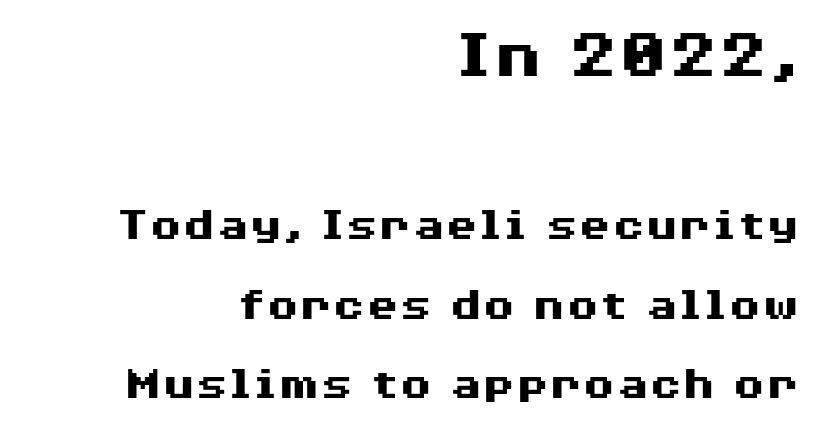
The image shows 72 px heavy, wide sans-serif type, upright; set right-aligned, normal line spacing (1.66x), normal letter spacing, not underlined; the first (top) block is 1.5x larger; medium stroke contrast and a medium x-height.
